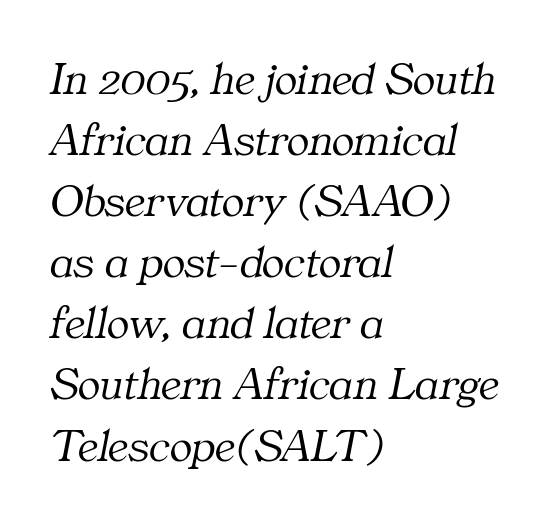
Here the glyphs are tracked normally, forming tight word shapes. Bare-footed words on every line. The weight would be labelled regular, book, light, or lighter still. Each letter keeps its own natural width here, so spacing adapts to shape. A serif font was chosen for this passage.
